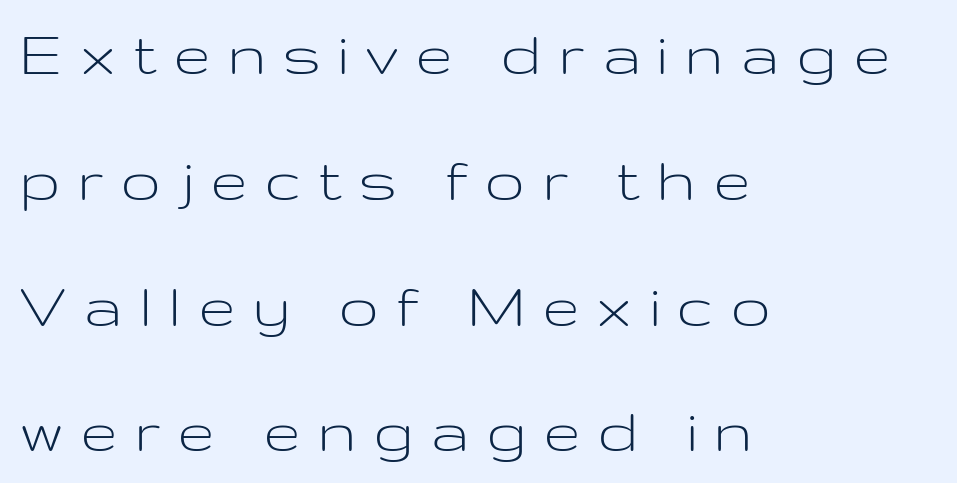
{"serif": "no", "italic": "no", "bold": "no", "weight": "light", "width": "wide", "stroke_contrast": "low", "x_height": "medium", "monospaced": "no", "underline": "no", "align": "left", "line_spacing_ratio": 1.85, "letter_spacing": "wide", "letter_spacing_em": 0.24, "glyph_px": 68}
